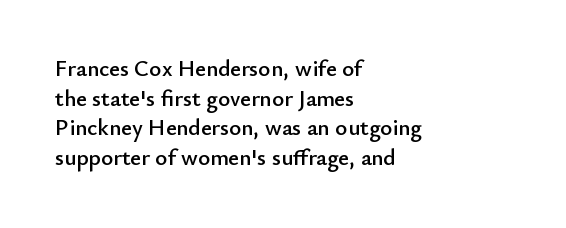
Q: Is the text italic (slanted)? A: No, it is upright.
Q: Is the text underlined? A: No.
Q: How is the paragraph aligned? A: Left-aligned.
Q: Is the spacing between letters normal or unusually wide? A: Normal.
Q: Is the spacing between lines tight, normal or loose? A: Normal.
